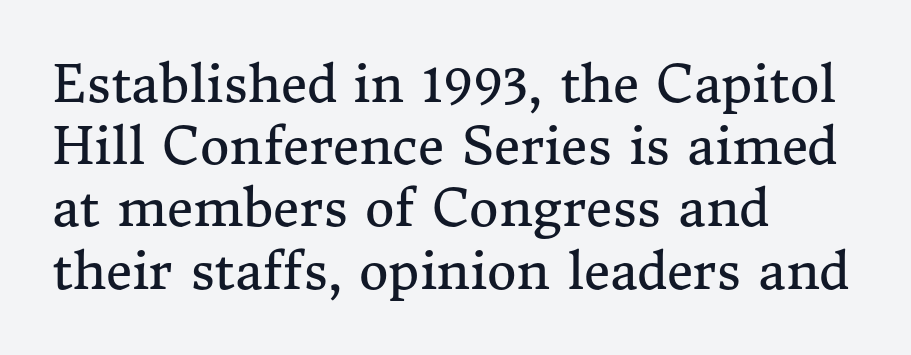
Does extra space separate the letters? No, they use regular spacing. These lines stack with their left ends in a neat column. In terms of letterform style, serifs are clearly present. The passage shown is not underscored anywhere.
